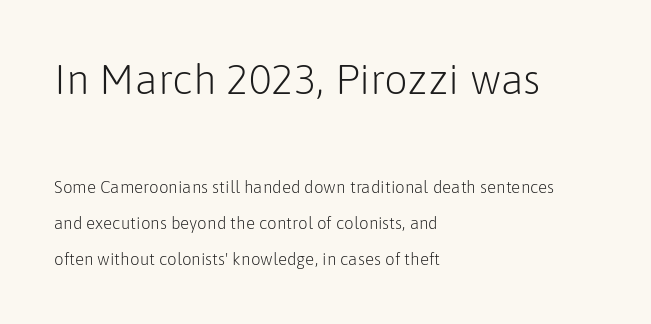
{"serif": "no", "italic": "no", "bold": "no", "weight": "light", "width": "normal", "stroke_contrast": "low", "x_height": "medium", "monospaced": "no", "underline": "no", "align": "left", "line_spacing": "loose", "line_spacing_ratio": 2.13, "letter_spacing": "normal", "letter_spacing_em": 0.0, "larger_block": "first", "size_ratio": 2.47, "glyph_px": 42}
